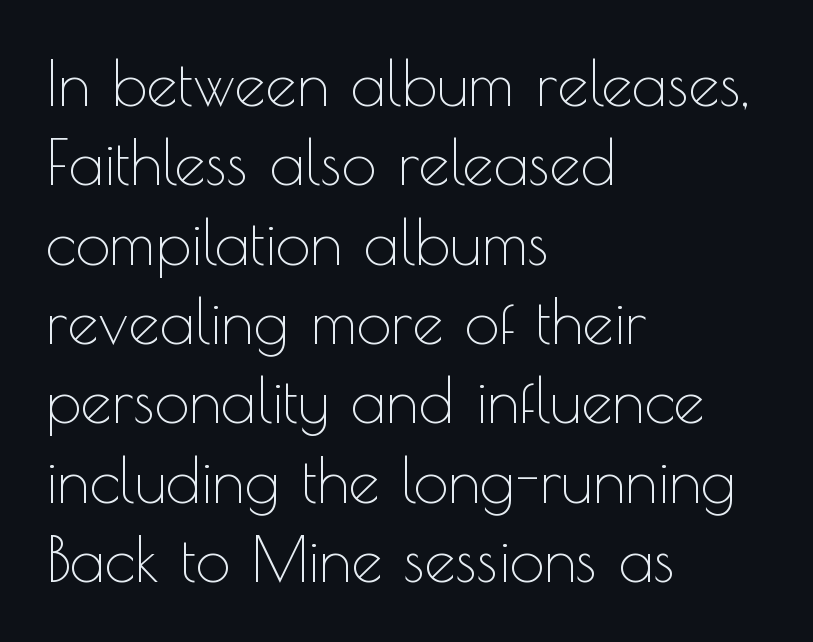
{"serif": "no", "italic": "no", "bold": "no", "weight": "thin", "width": "normal", "x_height": "small", "monospaced": "no", "underline": "no", "align": "left", "line_spacing": "normal", "line_spacing_ratio": 1.28, "letter_spacing": "normal", "letter_spacing_em": 0.0, "glyph_px": 62}
